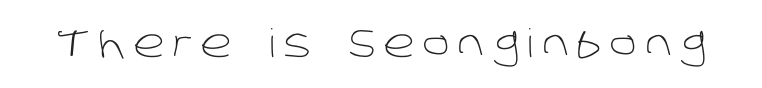
The strokes carry an ordinary text weight at most. The gaps between neighbouring characters are conspicuously large. Is this a fixed-width face? No — the glyphs have proportional, varying widths. The space directly below the letters is spotless. Font category for this specimen: sans-serif.
